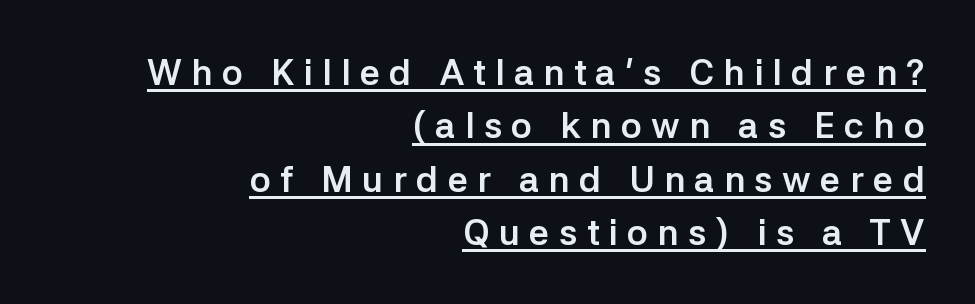
Q: Is the text bold? A: Yes.
Q: Is the text italic (slanted)? A: No, it is upright.
Q: Is the typeface a serif or a sans-serif typeface? A: Sans-serif.
Q: Is the text underlined? A: Yes.
Q: How is the paragraph aligned? A: Right-aligned.
Q: Is the spacing between letters normal or unusually wide? A: Unusually wide.
Q: Is the spacing between lines tight, normal or loose? A: Normal.
Q: Width (condensed, normal, or wide)? A: Normal.
Q: Stroke contrast? A: Low.
Q: x-height? A: Medium.
Q: Monospaced? A: No.
